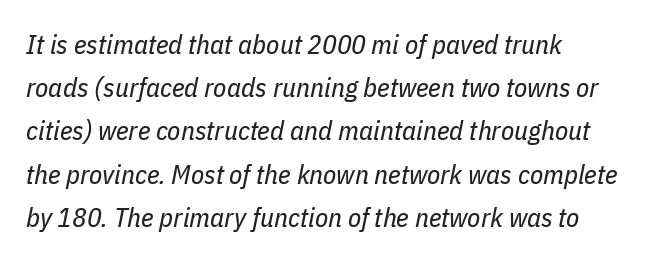
The face used here has a pronounced slope to its letters. The strokes carry an ordinary text weight at most. Standard letterfit; no display-style spreading of the glyphs. Reading down the column, the eye jumps a familiar distance to each next line. The glyphs are unaccompanied by any horizontal stroke below them.
